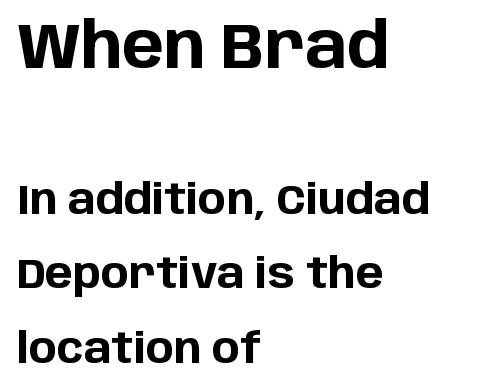
The image shows 63 px bold sans-serif type, upright; set left-aligned, line spacing 1.78x, normal letter spacing, not underlined; the first (top) block is 1.5x larger; low stroke contrast and a large x-height.
